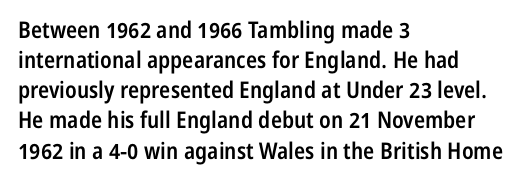
Q: Is the text bold? A: Semi-bold.
Q: Is the text italic (slanted)? A: No, it is upright.
Q: Is the text underlined? A: No.
Q: How is the paragraph aligned? A: Left-aligned.
Q: Is the spacing between letters normal or unusually wide? A: Normal.
Q: Is the spacing between lines tight, normal or loose? A: Normal.
